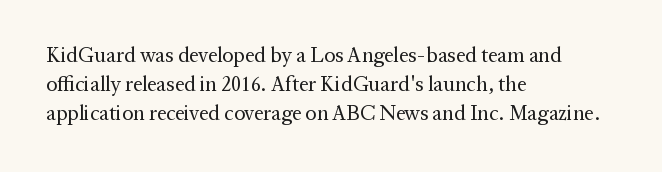
{"italic": "no", "bold": "no", "underline": "no", "align": "left", "line_spacing": "normal", "line_spacing_ratio": 1.37, "letter_spacing": "normal", "letter_spacing_em": 0.0, "glyph_px": 21}
